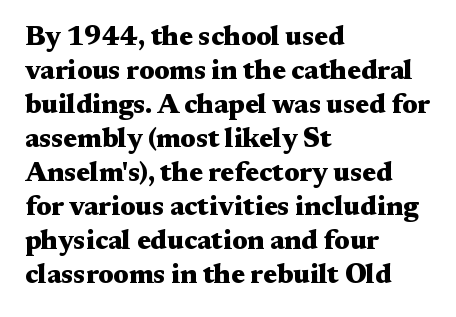
The image shows 27 px bold type, upright; set left-aligned, normal line spacing (1.26x), normal letter spacing, not underlined.
